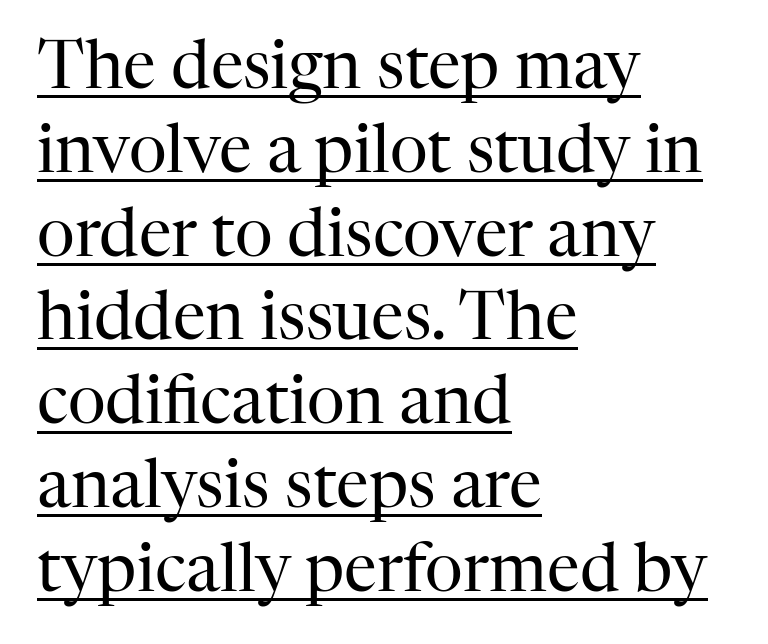
Q: Is the text bold? A: No.
Q: Is the text italic (slanted)? A: No, it is upright.
Q: Is the typeface a serif or a sans-serif typeface? A: Serif.
Q: Is the text underlined? A: Yes.
Q: How is the paragraph aligned? A: Left-aligned.
Q: Is the spacing between letters normal or unusually wide? A: Normal.
Q: Is the spacing between lines tight, normal or loose? A: Normal.
Q: Width (condensed, normal, or wide)? A: Normal.
Q: Stroke contrast? A: High.
Q: x-height? A: Medium.
Q: Monospaced? A: No.
